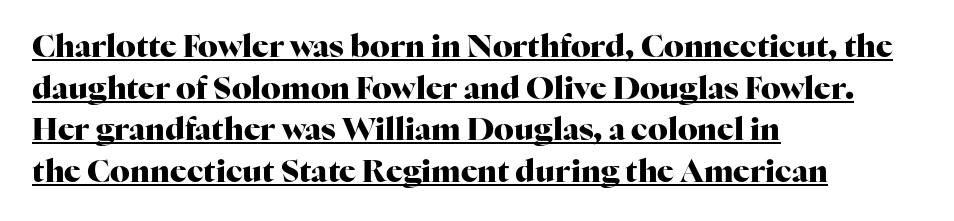
Q: Is the text bold? A: Yes.
Q: Is the text italic (slanted)? A: No, it is upright.
Q: Is the typeface a serif or a sans-serif typeface? A: Serif.
Q: Is the text underlined? A: Yes.
Q: How is the paragraph aligned? A: Left-aligned.
Q: Is the spacing between letters normal or unusually wide? A: Normal.
Q: Is the spacing between lines tight, normal or loose? A: Normal.
Q: Width (condensed, normal, or wide)? A: Normal.
Q: Stroke contrast? A: High.
Q: x-height? A: Medium.
Q: Monospaced? A: No.
